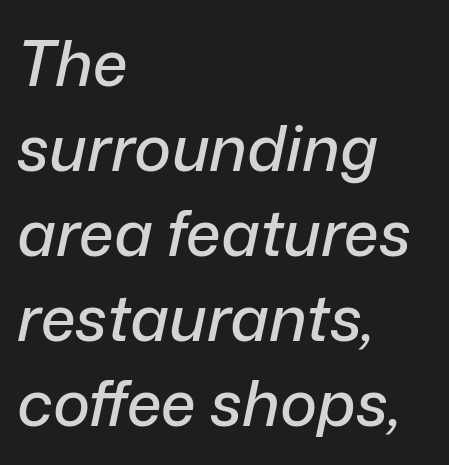
Q: Is the text italic (slanted)? A: Yes, it leans right by about 12 degrees.
Q: Is the text underlined? A: No.
Q: How is the paragraph aligned? A: Left-aligned.
Q: Is the spacing between letters normal or unusually wide? A: Normal.
Q: Is the spacing between lines tight, normal or loose? A: Normal.
Q: Width (condensed, normal, or wide)? A: Normal.
Q: Stroke contrast? A: Low.
Q: x-height? A: Medium.
Q: Monospaced? A: No.
